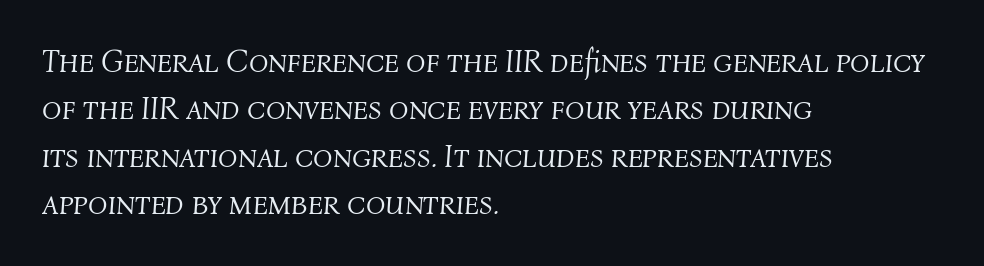
The image shows 32 px light type, italic (leaning right); set left-aligned, normal line spacing (1.48x), normal letter spacing, not underlined; medium stroke contrast and a medium x-height.
